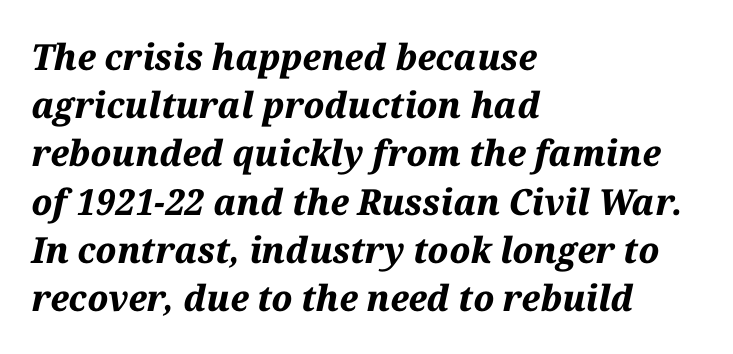
{"italic": "yes", "lean": "right", "slant_degrees": 12, "bold": "yes", "weight": "bold", "width": "normal", "stroke_contrast": "medium", "x_height": "medium", "monospaced": "no", "underline": "no", "align": "left", "line_spacing": "normal", "line_spacing_ratio": 1.34, "letter_spacing": "normal", "letter_spacing_em": 0.0, "glyph_px": 36}
